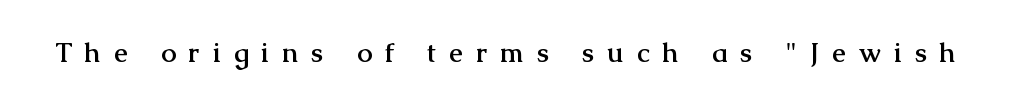
Q: Is the text bold? A: Yes.
Q: Is the text italic (slanted)? A: No, it is upright.
Q: Is the text underlined? A: No.
Q: Is the spacing between letters normal or unusually wide? A: Unusually wide.
